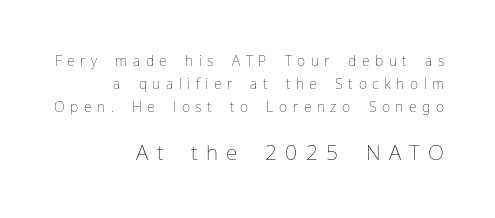
Q: Is the text bold? A: No.
Q: Is the text italic (slanted)? A: No, it is upright.
Q: Is the text underlined? A: No.
Q: How is the paragraph aligned? A: Right-aligned.
Q: Is the spacing between letters normal or unusually wide? A: Unusually wide.
Q: Is the spacing between lines tight, normal or loose? A: Normal.
Q: Which block of text is set in a larger size, the first (top) or the second (bottom)? A: The second (bottom) one.
